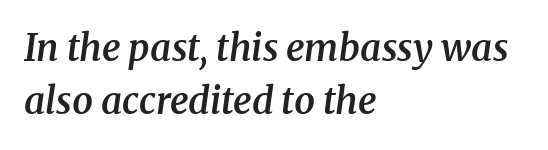
Q: Is the text bold? A: Semi-bold.
Q: Is the text italic (slanted)? A: Yes, it leans right by about 8 degrees.
Q: Is the typeface a serif or a sans-serif typeface? A: Serif.
Q: Is the text underlined? A: No.
Q: How is the paragraph aligned? A: Left-aligned.
Q: Is the spacing between letters normal or unusually wide? A: Normal.
Q: Is the spacing between lines tight, normal or loose? A: Normal.
Q: Width (condensed, normal, or wide)? A: Normal.
Q: Stroke contrast? A: Medium.
Q: x-height? A: Medium.
Q: Monospaced? A: No.
